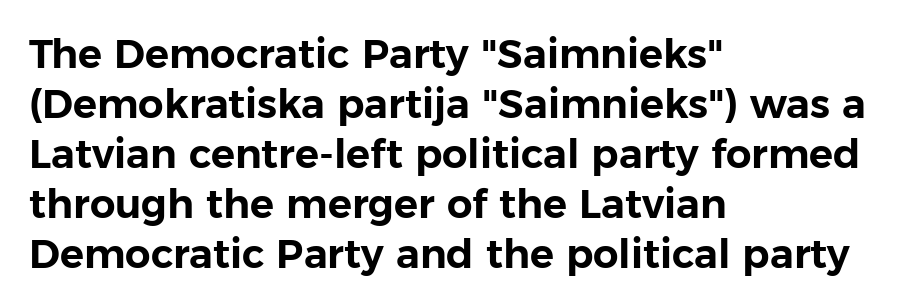
Nope, not italic — everything's standing straight. Where is the straight margin? On the left. Varying glyph widths throughout — classic text-font behaviour. A sans-serif font was chosen for this passage. Baseline-to-baseline distance is the conventional proportion of letter height.
